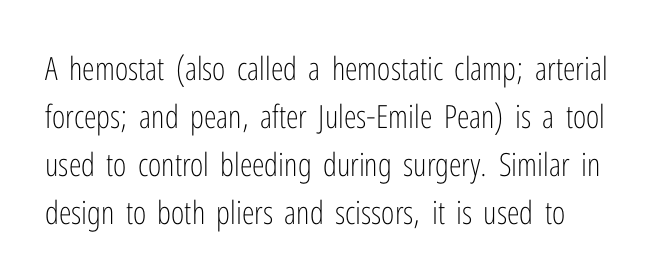
Q: Is the text bold? A: No.
Q: Is the text italic (slanted)? A: No, it is upright.
Q: Is the typeface a serif or a sans-serif typeface? A: Sans-serif.
Q: Is the text underlined? A: No.
Q: How is the paragraph aligned? A: Left-aligned.
Q: Is the spacing between letters normal or unusually wide? A: Normal.
Q: Is the spacing between lines tight, normal or loose? A: Normal.
Q: Width (condensed, normal, or wide)? A: Condensed.
Q: Stroke contrast? A: Low.
Q: x-height? A: Medium.
Q: Monospaced? A: No.
